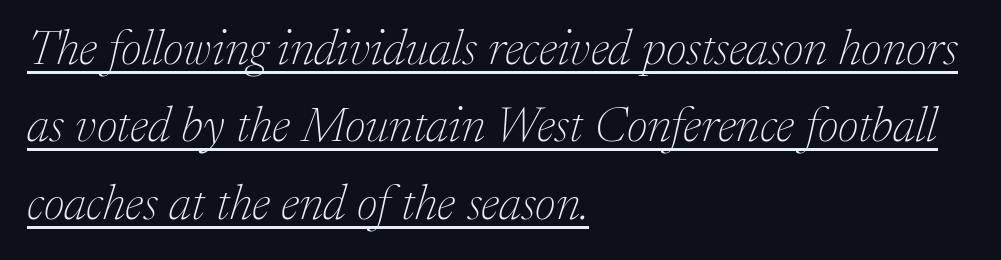
Q: Is the text bold? A: No.
Q: Is the text italic (slanted)? A: Yes, it leans right by about 17 degrees.
Q: Is the typeface a serif or a sans-serif typeface? A: Serif.
Q: Is the text underlined? A: Yes.
Q: How is the paragraph aligned? A: Left-aligned.
Q: Is the spacing between letters normal or unusually wide? A: Normal.
Q: Is the spacing between lines tight, normal or loose? A: Normal.
Q: Width (condensed, normal, or wide)? A: Normal.
Q: Stroke contrast? A: Low.
Q: x-height? A: Medium.
Q: Monospaced? A: No.
